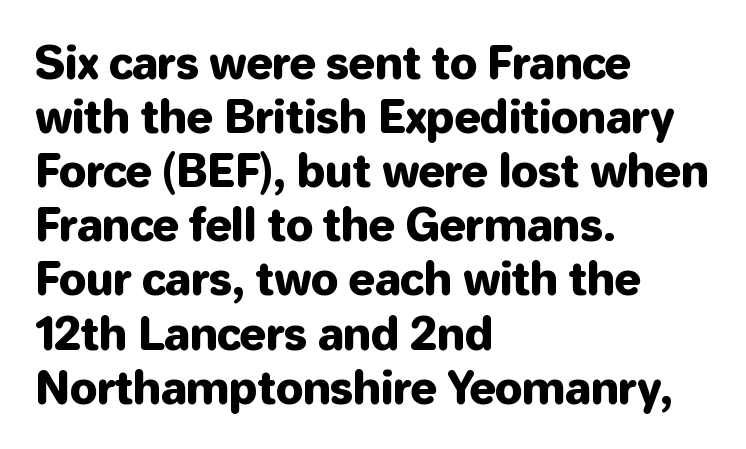
Each word holds together tightly as a unit, with standard inter-letter gaps. Each row of text sits above clean, open space. Italic? Not at all — the glyphs are vertical. Alignment: flush left. The font family rendered here belongs to the sans-serif group.
